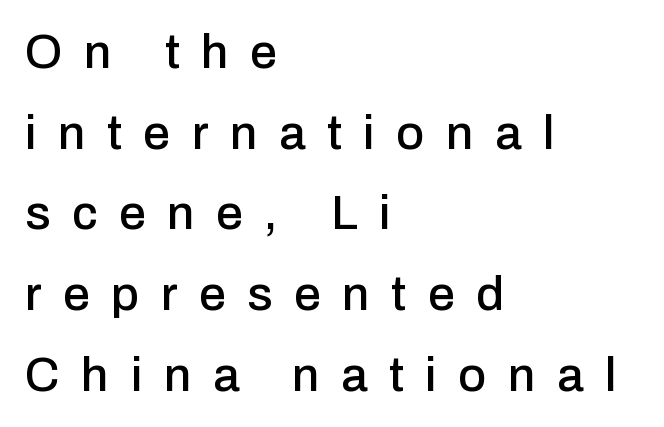
Q: Is the text italic (slanted)? A: No, it is upright.
Q: Is the typeface a serif or a sans-serif typeface? A: Sans-serif.
Q: Is the text underlined? A: No.
Q: How is the paragraph aligned? A: Left-aligned.
Q: Is the spacing between letters normal or unusually wide? A: Unusually wide.
Q: Is the spacing between lines tight, normal or loose? A: Normal.
Q: Width (condensed, normal, or wide)? A: Normal.
Q: Stroke contrast? A: Low.
Q: x-height? A: Medium.
Q: Monospaced? A: No.
